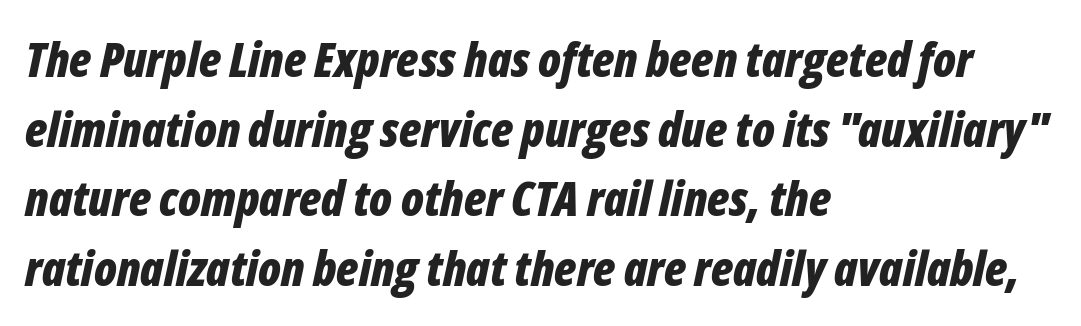
The image shows 48 px bold, condensed type, italic (leaning right); set left-aligned, normal line spacing (1.45x), normal letter spacing, not underlined; low stroke contrast and a medium x-height.
